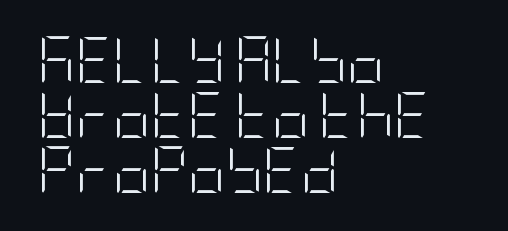
The image shows 46 px light, condensed sans-serif type, upright; set left-aligned, line spacing 1.2x, normal letter spacing, not underlined; low stroke contrast and a large x-height.
